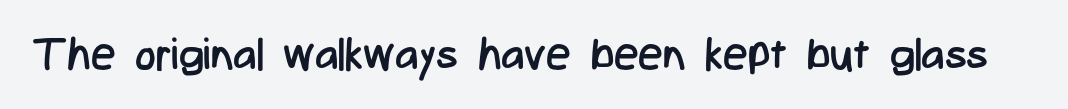
Q: Is the text bold? A: No.
Q: Is the text italic (slanted)? A: No, it is upright.
Q: Is the typeface a serif or a sans-serif typeface? A: Sans-serif.
Q: Is the text underlined? A: No.
Q: Is the spacing between letters normal or unusually wide? A: Normal.
Q: Width (condensed, normal, or wide)? A: Condensed.
Q: Stroke contrast? A: Low.
Q: x-height? A: Medium.
Q: Monospaced? A: No.
